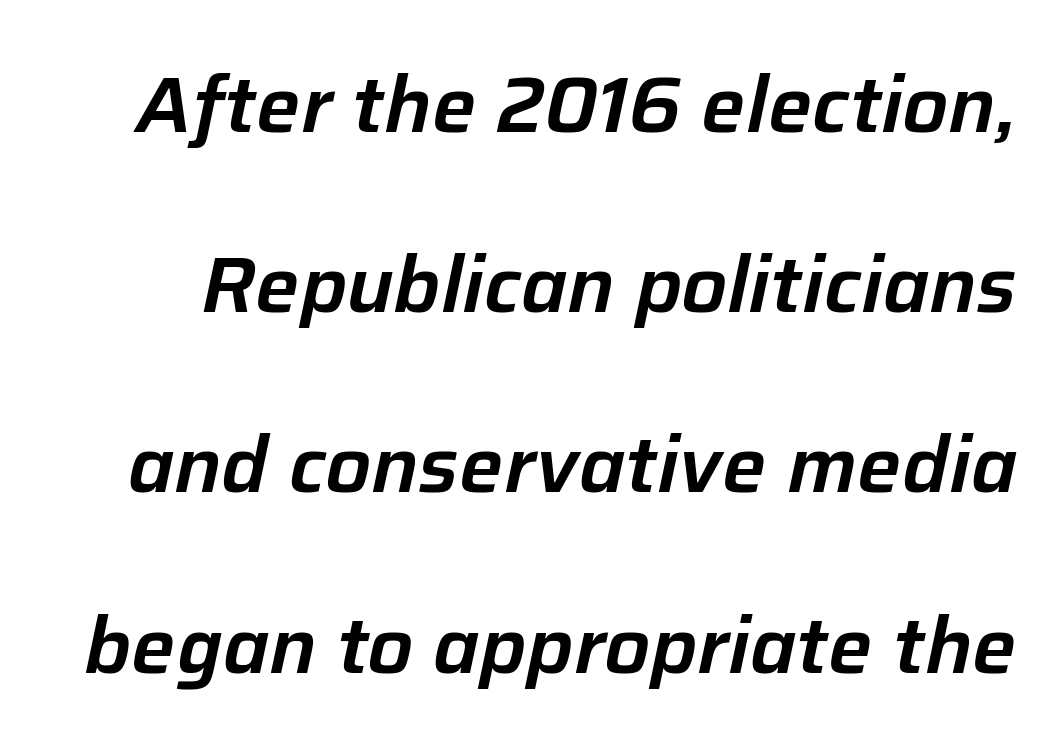
{"italic": "yes", "lean": "right", "slant_degrees": 12, "width": "normal", "stroke_contrast": "low", "x_height": "medium", "monospaced": "no", "underline": "no", "line_spacing": "loose", "line_spacing_ratio": 2.31, "letter_spacing": "normal", "letter_spacing_em": 0.0, "glyph_px": 78}
